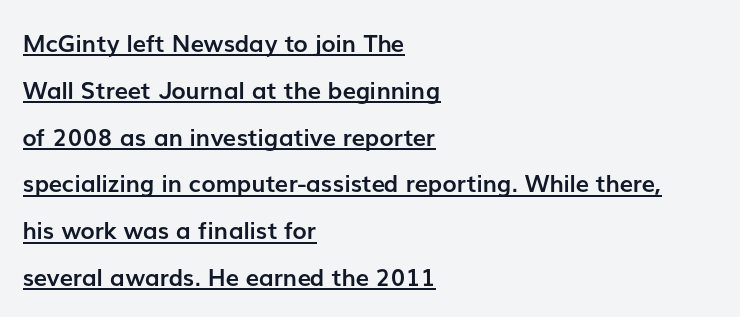
{"italic": "no", "bold": "yes", "underline": "yes", "align": "left", "line_spacing": "loose", "line_spacing_ratio": 1.95, "letter_spacing": "normal", "letter_spacing_em": 0.0, "glyph_px": 24}
